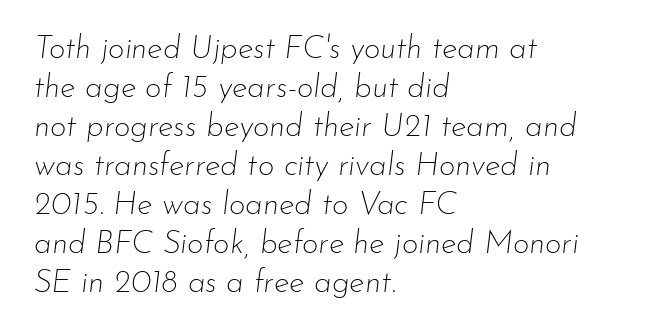
{"italic": "yes", "lean": "right", "slant_degrees": 7, "bold": "no", "weight": "thin", "width": "normal", "stroke_contrast": "low", "x_height": "small", "monospaced": "no", "underline": "no", "align": "left", "line_spacing_ratio": 1.22, "letter_spacing": "normal", "letter_spacing_em": 0.0, "glyph_px": 32}
